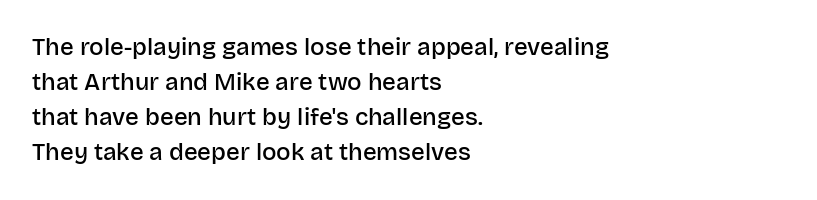
{"italic": "no", "bold": "semi", "underline": "no", "align": "left", "line_spacing": "normal", "line_spacing_ratio": 1.46, "letter_spacing": "normal", "letter_spacing_em": 0.0, "glyph_px": 24}
